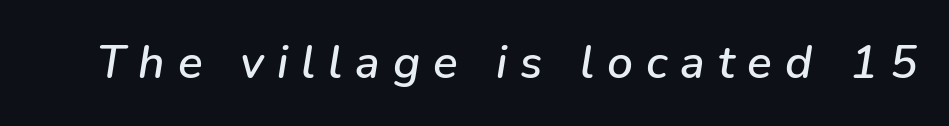
Designer's note — italics engaged. Nobody drew a line under any word here. How are the letters spaced? Widely, with obvious added tracking. The passage shown is typed in a proportional face where columns would drift.
